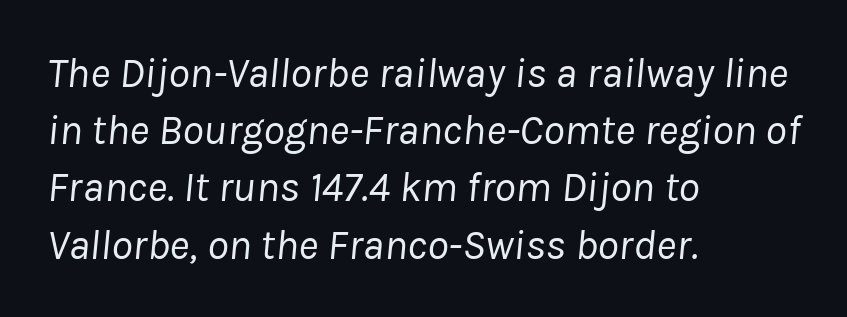
{"italic": "yes", "lean": "right", "slant_degrees": 8, "bold": "no", "weight": "regular", "width": "normal", "stroke_contrast": "low", "x_height": "medium", "monospaced": "no", "underline": "no", "align": "left", "line_spacing": "normal", "line_spacing_ratio": 1.33, "letter_spacing": "normal", "letter_spacing_em": 0.0, "glyph_px": 43}
